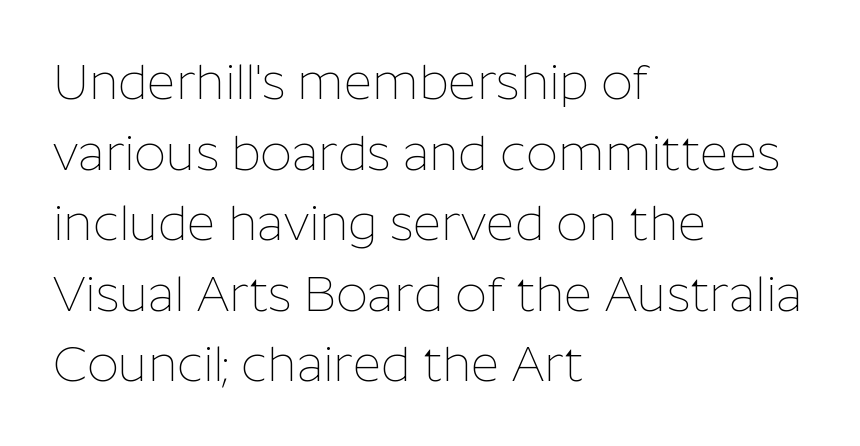
Do the letters lean? They stand straight. Tracking value appears to be zero — textbook default spacing. Compared with a typical body face, this is equally light or lighter still. Each letter keeps its own natural width here, so spacing adapts to shape. Evenly set lines give the paragraph a standard silhouette. Font category for this specimen: sans-serif.
